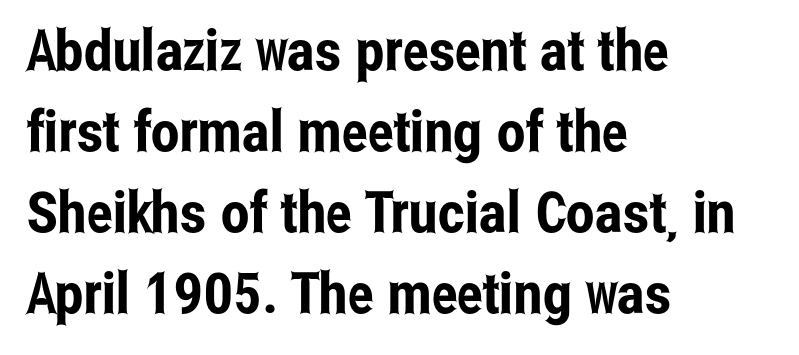
Standard letterfit; no display-style spreading of the glyphs. Every character sits straight up, as roman type does. Successive baselines arrive at the customary interval. Layout note: lines flush left.
